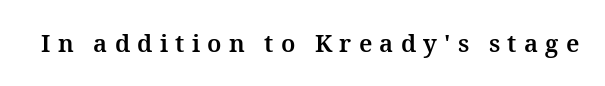
The image shows 24 px bold type, upright; set unusually wide letter spacing (+0.3 em), not underlined.
